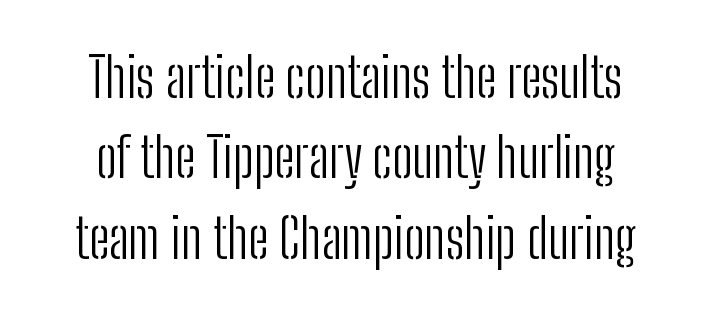
Successive baselines arrive at the customary interval. You could not count columns in this text — the font is proportionally spaced. Glyph-to-glyph distance matches everyday printed text. This is not heavy type; no bold has been used. Characters remain perfectly vertical along every line. The type family on display is of the sans-serif kind.
